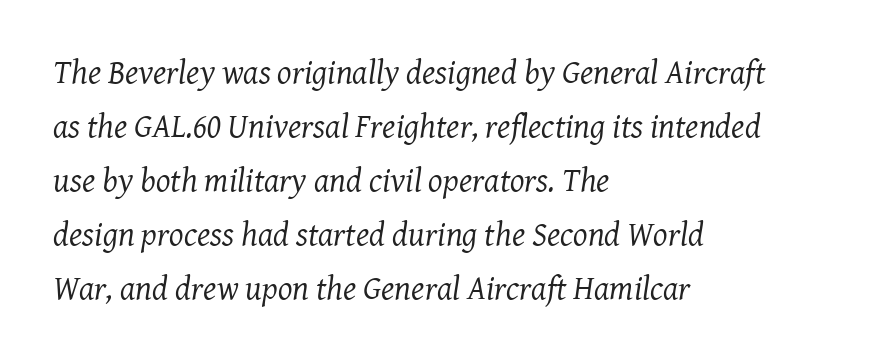
The lines are quadded left. Think standard paragraph weight, or any step lighter than that. You can tell it's italic because the verticals aren't actually vertical. These lines are rendered in a variable-pitch font. Small tapered or slab feet sit at the stroke ends, so this counts as serif.
